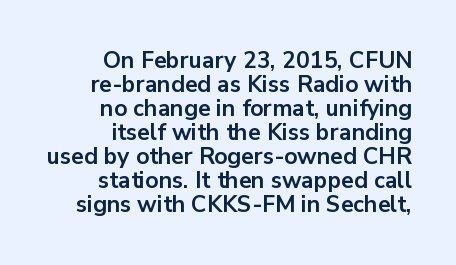
{"italic": "no", "bold": "yes", "underline": "no", "align": "right", "line_spacing": "tight", "line_spacing_ratio": 1.04, "letter_spacing": "normal", "letter_spacing_em": 0.0, "glyph_px": 23}
